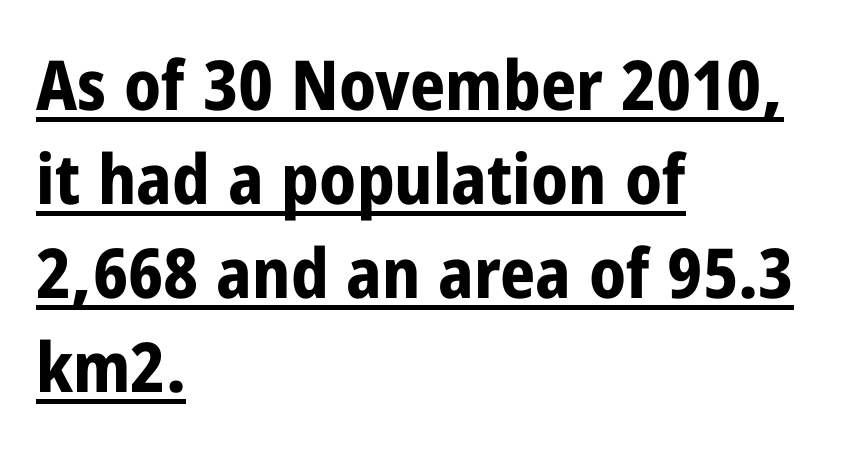
The face used here appears with an underline applied. Is this a fixed-width face? No — the glyphs have proportional, varying widths. Do the letters lean? They stand straight. Short note: letters normally spaced. Notice how the passage keeps a crisp vertical edge on the left only.
